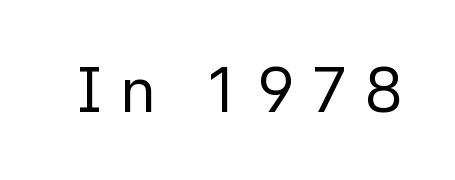
Caption: expanded tracking, letters set apart. Counters stay open thanks to moderate or lighter strokes. Do the characters align in a grid? No, the font is proportional. I'd call this a sans setting — the letters go barefoot.
